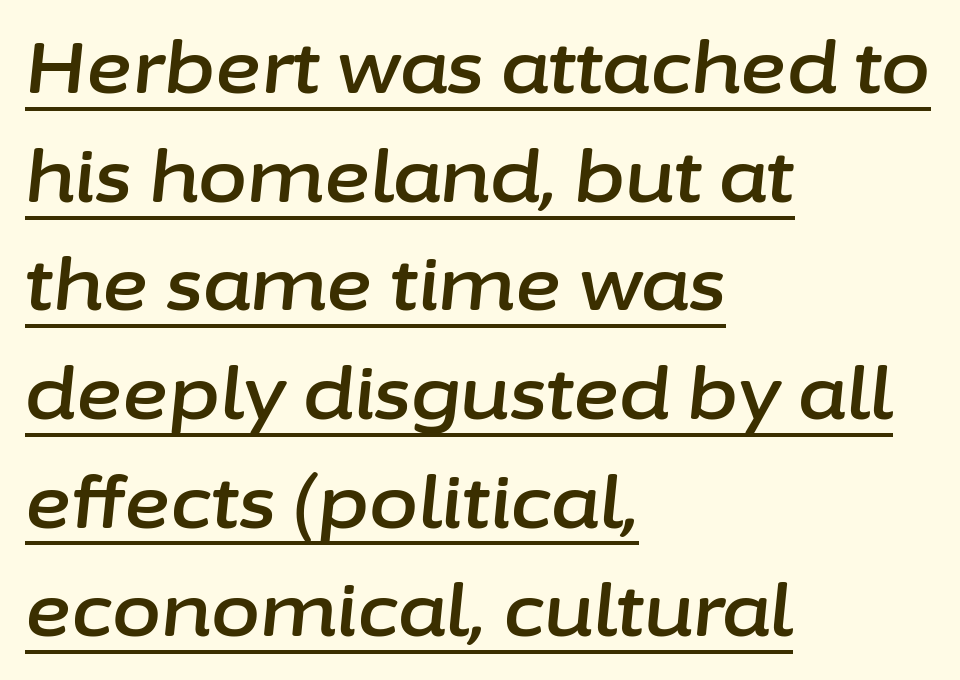
Q: Is the text italic (slanted)? A: Yes, it leans right by about 6 degrees.
Q: Is the text underlined? A: Yes.
Q: How is the paragraph aligned? A: Left-aligned.
Q: Is the spacing between letters normal or unusually wide? A: Normal.
Q: Is the spacing between lines tight, normal or loose? A: Normal.
Q: Width (condensed, normal, or wide)? A: Normal.
Q: Stroke contrast? A: Low.
Q: x-height? A: Medium.
Q: Monospaced? A: No.
